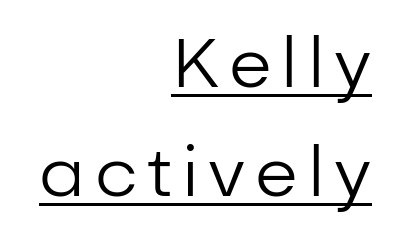
{"serif": "no", "italic": "no", "bold": "no", "weight": "regular", "width": "normal", "stroke_contrast": "low", "x_height": "medium", "monospaced": "no", "underline": "yes", "align": "right", "line_spacing": "normal", "line_spacing_ratio": 1.58, "glyph_px": 69}
